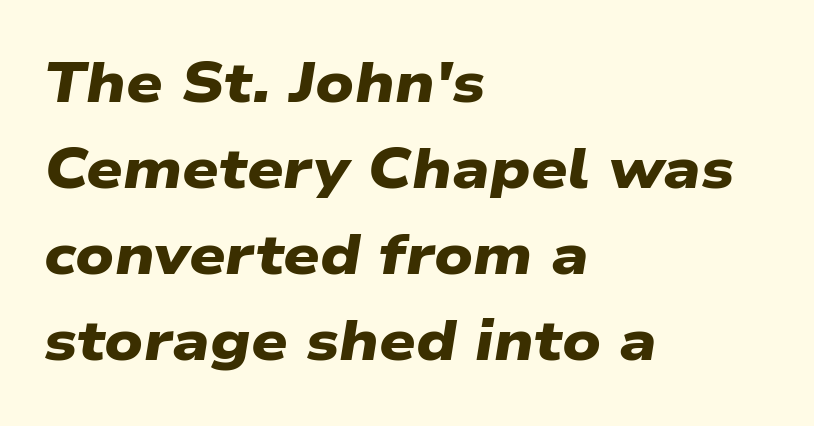
{"serif": "no", "bold": "yes", "weight": "heavy", "width": "wide", "stroke_contrast": "low", "x_height": "medium", "monospaced": "no", "underline": "no", "align": "left", "line_spacing": "normal", "line_spacing_ratio": 1.51, "letter_spacing": "normal", "letter_spacing_em": 0.0, "glyph_px": 57}
